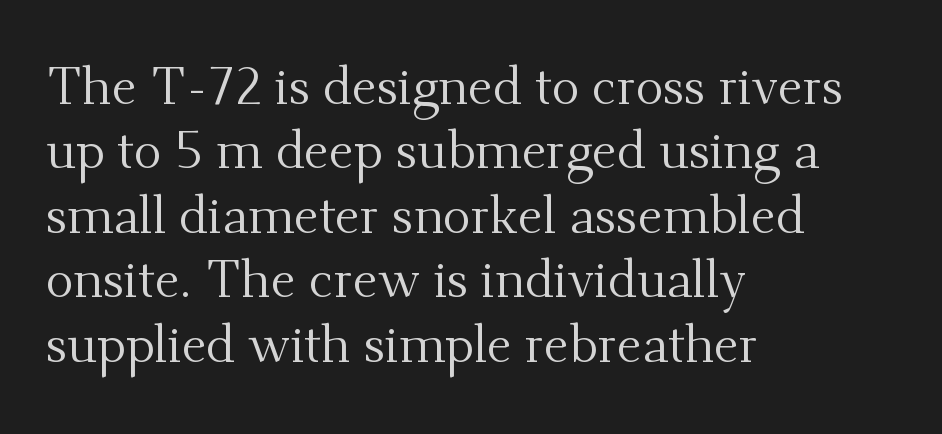
The glyphs are unaccompanied by any horizontal stroke below them. Letter spacing: default. Here the designer chose a conventional face with non-uniform glyph widths. These glyphs show unthickened strokes, regular width or finer.
